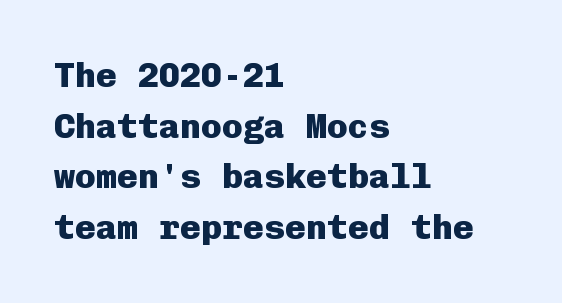
Examine the stroke ends and you'll find no serifs. The letters stand upright; this is a roman face. The paragraph shown leans on its left margin. Clear beneath every line of the passage.
